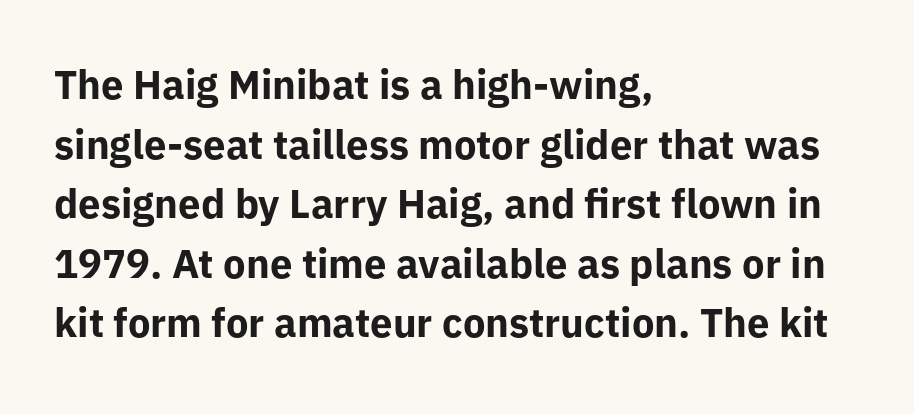
Q: Is the text bold? A: Yes.
Q: Is the text italic (slanted)? A: No, it is upright.
Q: Is the typeface a serif or a sans-serif typeface? A: Sans-serif.
Q: Is the text underlined? A: No.
Q: How is the paragraph aligned? A: Left-aligned.
Q: Is the spacing between letters normal or unusually wide? A: Normal.
Q: Is the spacing between lines tight, normal or loose? A: Normal.
Q: Width (condensed, normal, or wide)? A: Normal.
Q: Stroke contrast? A: Low.
Q: x-height? A: Medium.
Q: Monospaced? A: No.
